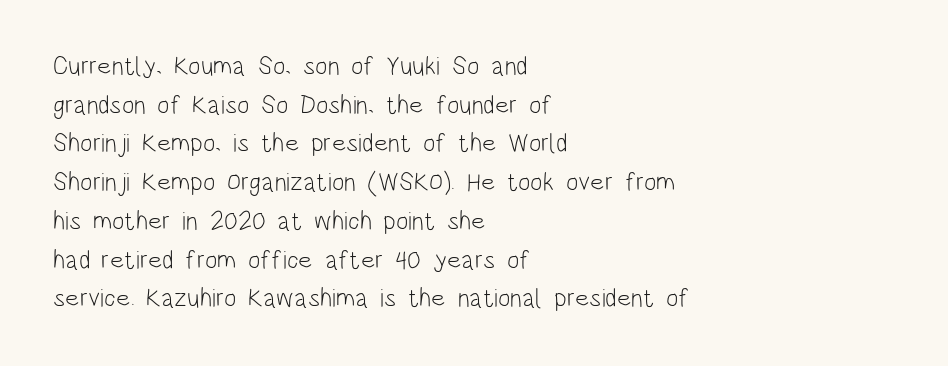
Q: Is the text bold? A: No.
Q: Is the text italic (slanted)? A: No, it is upright.
Q: Is the text underlined? A: No.
Q: How is the paragraph aligned? A: Left-aligned.
Q: Is the spacing between letters normal or unusually wide? A: Normal.
Q: Is the spacing between lines tight, normal or loose? A: Normal.
